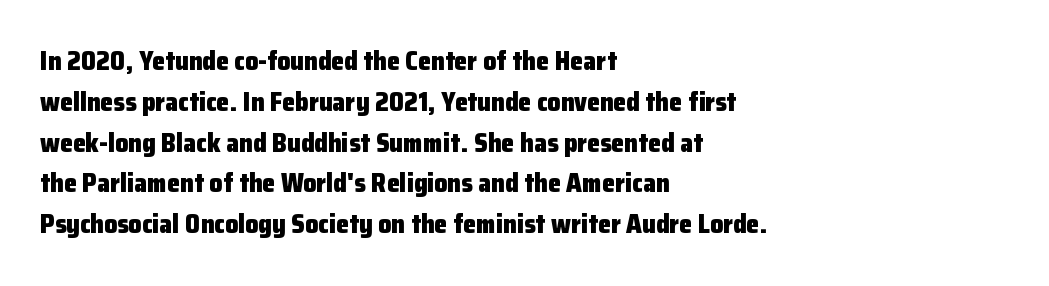
{"italic": "no", "bold": "yes", "underline": "no", "align": "left", "line_spacing": "normal", "line_spacing_ratio": 1.57, "letter_spacing": "normal", "letter_spacing_em": 0.0, "glyph_px": 26}
